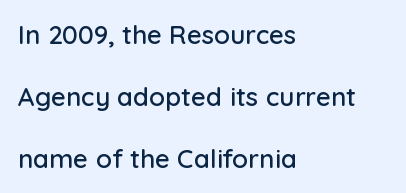
Q: Is the text italic (slanted)? A: No, it is upright.
Q: Is the text underlined? A: No.
Q: How is the paragraph aligned? A: Left-aligned.
Q: Is the spacing between letters normal or unusually wide? A: Normal.
Q: Is the spacing between lines tight, normal or loose? A: Loose.
